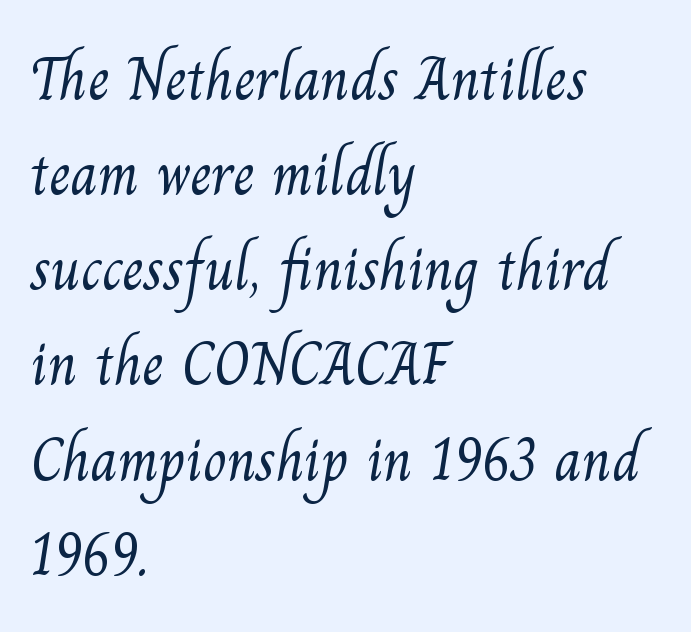
{"serif": "yes", "bold": "no", "weight": "light", "width": "normal", "stroke_contrast": "medium", "x_height": "small", "monospaced": "no", "underline": "no", "align": "left", "line_spacing": "normal", "line_spacing_ratio": 1.56, "letter_spacing": "normal", "letter_spacing_em": 0.0, "glyph_px": 61}
